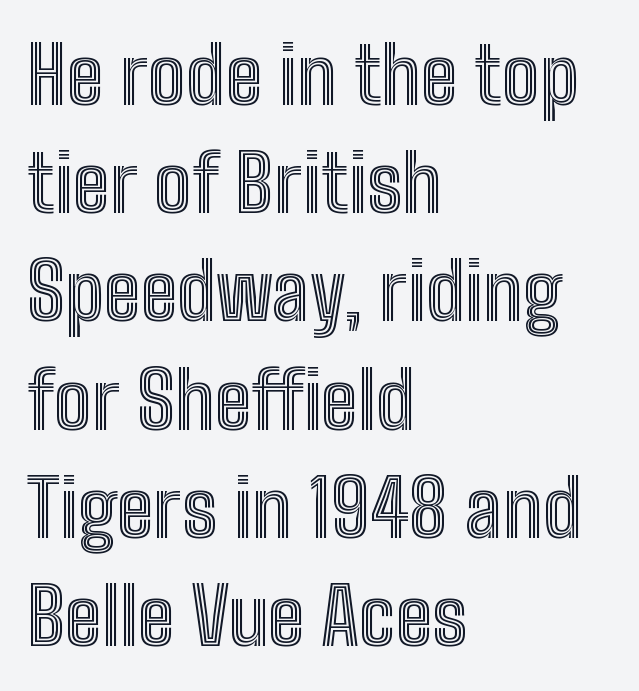
Ordinary non-slanted type is in use. Tracking here is standard; glyphs follow each other at the usual distance. This sample has the flowing, uneven cadence of proportional lettering. The paragraph shown leans on its left margin.
